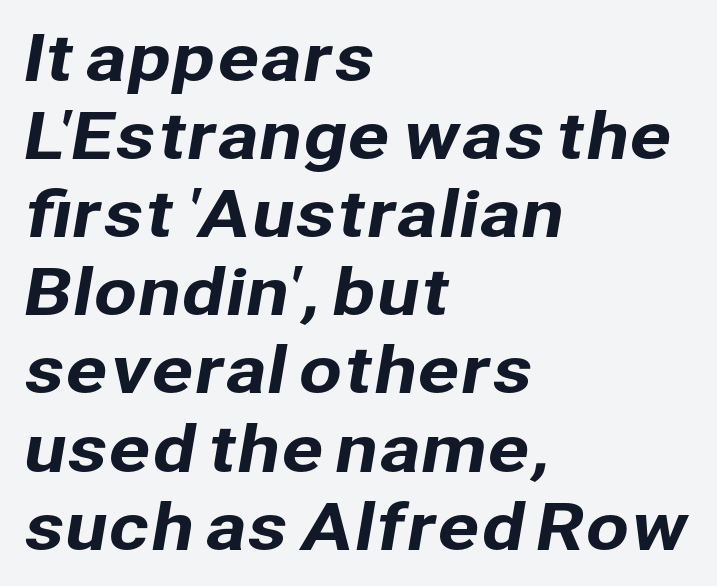
{"serif": "no", "width": "normal", "stroke_contrast": "low", "x_height": "medium", "monospaced": "no", "underline": "no", "align": "left", "line_spacing_ratio": 1.24, "letter_spacing": "normal", "letter_spacing_em": 0.0, "glyph_px": 63}
